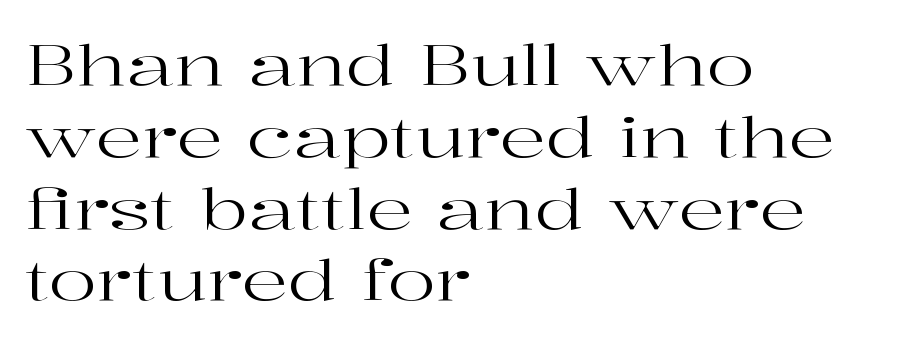
{"serif": "yes", "italic": "no", "bold": "no", "weight": "regular", "width": "wide", "stroke_contrast": "high", "x_height": "medium", "monospaced": "no", "underline": "no", "align": "left", "line_spacing": "normal", "line_spacing_ratio": 1.26, "letter_spacing": "normal", "letter_spacing_em": 0.0, "glyph_px": 57}
